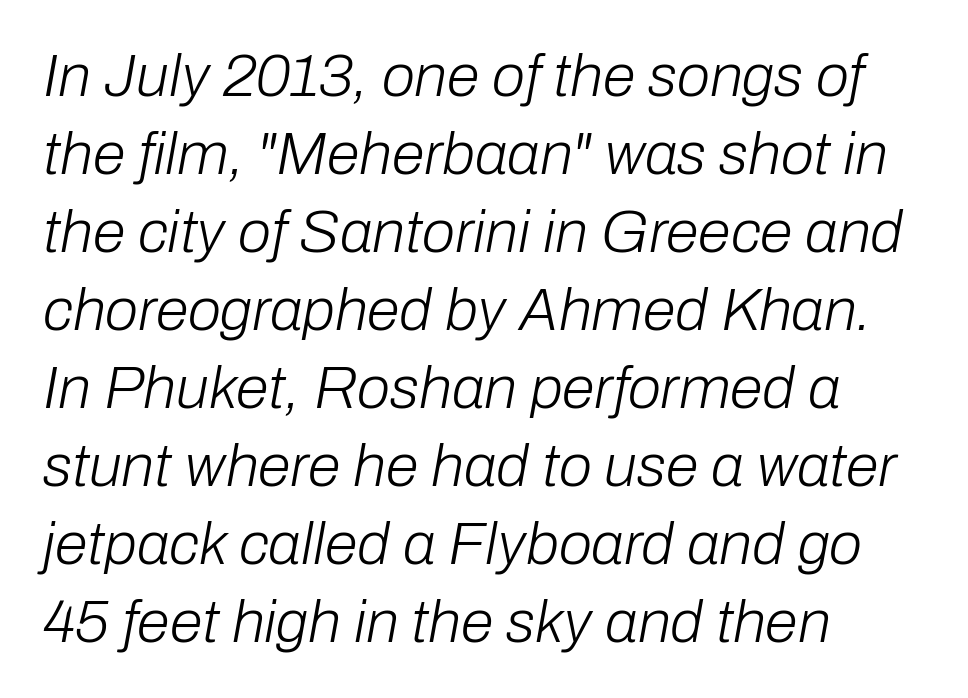
The image shows 60 px light type, italic (leaning right); set left-aligned, normal line spacing (1.3x), normal letter spacing, not underlined; low stroke contrast and a medium x-height.
